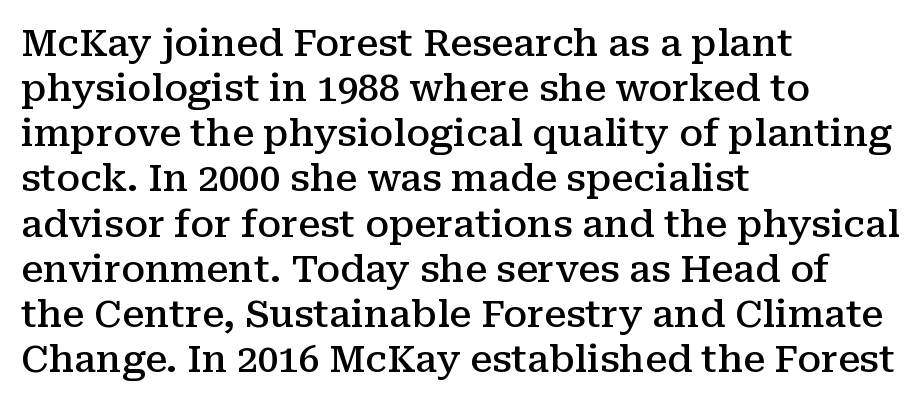
{"serif": "yes", "italic": "no", "bold": "semi", "weight": "semibold", "width": "normal", "stroke_contrast": "medium", "x_height": "medium", "monospaced": "no", "underline": "no", "align": "left", "line_spacing_ratio": 1.22, "letter_spacing": "normal", "letter_spacing_em": 0.0, "glyph_px": 37}
